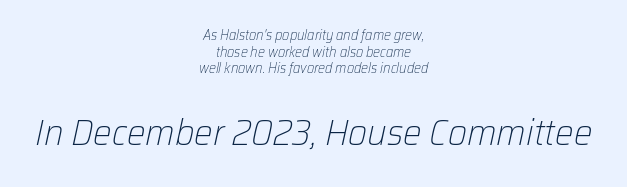
The image shows 37 px light type, italic (leaning right); set centered, line spacing 1.18x, normal letter spacing, not underlined; the second (bottom) block is 2.64x larger; low stroke contrast and a medium x-height.
